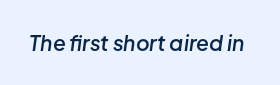
Q: Is the text bold? A: Semi-bold.
Q: Is the text italic (slanted)? A: Yes, it leans right by about 8 degrees.
Q: Is the text underlined? A: No.
Q: Is the spacing between letters normal or unusually wide? A: Normal.
